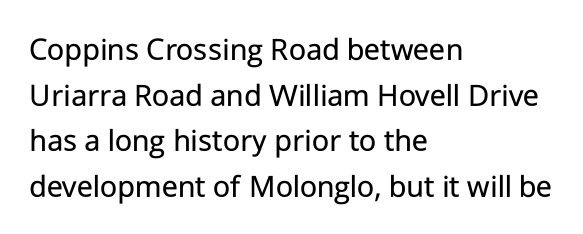
{"serif": "no", "italic": "no", "bold": "no", "weight": "regular", "width": "normal", "stroke_contrast": "low", "x_height": "medium", "monospaced": "no", "underline": "no", "align": "left", "line_spacing": "normal", "line_spacing_ratio": 1.38, "letter_spacing": "normal", "letter_spacing_em": 0.0, "glyph_px": 33}
